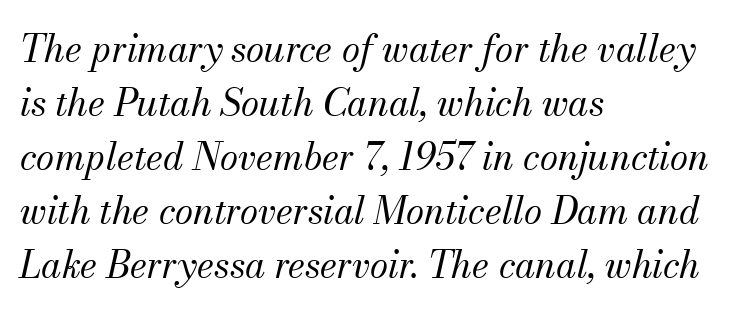
{"serif": "yes", "italic": "yes", "lean": "right", "slant_degrees": 13, "bold": "no", "weight": "regular", "width": "normal", "stroke_contrast": "medium", "x_height": "small", "monospaced": "no", "underline": "no", "align": "left", "line_spacing": "normal", "line_spacing_ratio": 1.46, "letter_spacing": "normal", "letter_spacing_em": 0.0, "glyph_px": 37}
